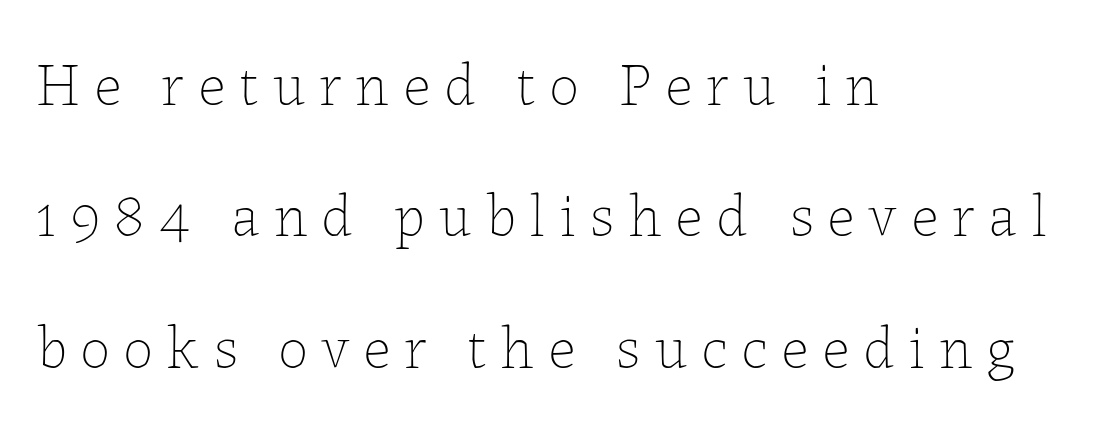
Counters stay open thanks to moderate or lighter strokes. Style check: upright. Horizontally, the lines are justified to the leading edge only. Think of a printed novel: that variable character pitch is what you see here. Beneath every word, the page is bare.
